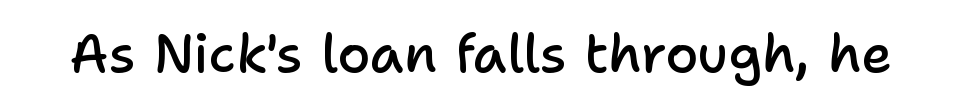
Nope, no serifs anywhere on these letters. Students, note that the glyphs here touch the page at normal intervals. The specimen reads as upright at a glance. Do the characters align in a grid? No, the font is proportional. Underline: absent.
